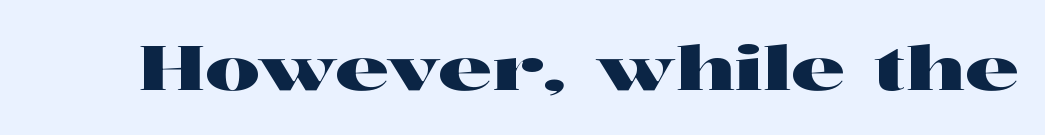
{"serif": "yes", "italic": "no", "width": "wide", "stroke_contrast": "high", "x_height": "medium", "monospaced": "no", "underline": "no", "letter_spacing": "normal", "letter_spacing_em": 0.0, "glyph_px": 61}
